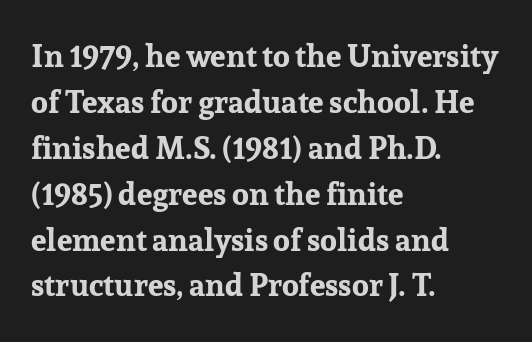
{"serif": "yes", "italic": "no", "bold": "yes", "weight": "bold", "width": "normal", "stroke_contrast": "low", "x_height": "medium", "monospaced": "no", "underline": "no", "align": "left", "line_spacing": "normal", "line_spacing_ratio": 1.48, "letter_spacing": "normal", "letter_spacing_em": 0.0, "glyph_px": 31}
